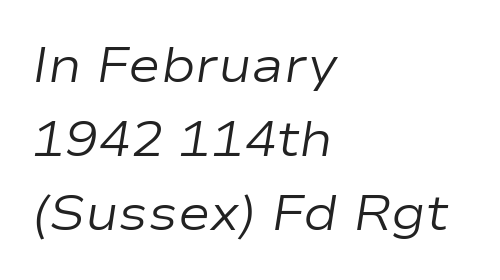
The image shows 49 px regular-weight, wide type, italic (leaning right); set left-aligned, normal line spacing (1.51x), normal letter spacing, not underlined; low stroke contrast and a medium x-height.
